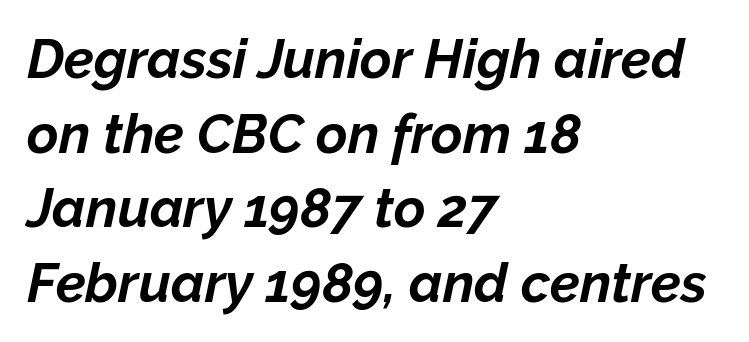
The image shows 54 px bold type, italic (leaning right); set left-aligned, normal line spacing (1.38x), normal letter spacing, not underlined; low stroke contrast and a medium x-height.
